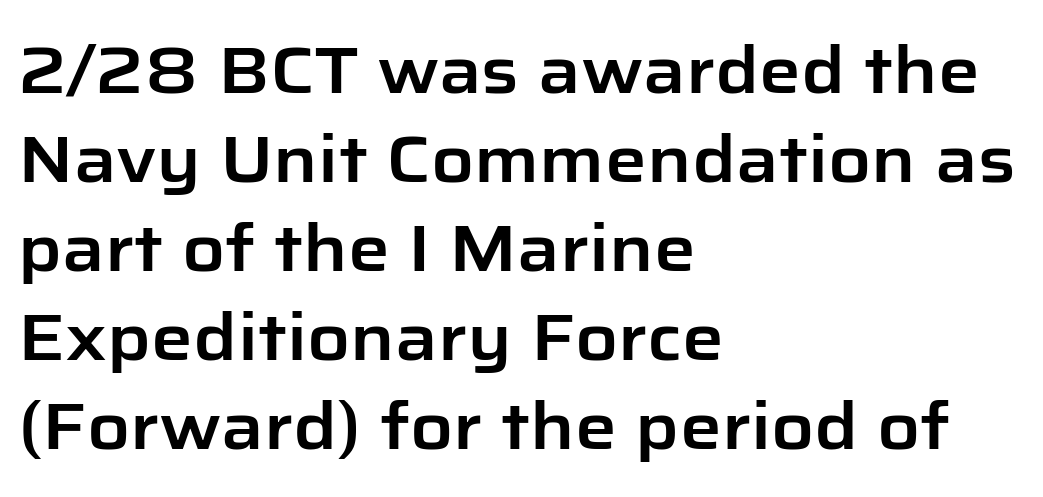
Q: Is the text italic (slanted)? A: No, it is upright.
Q: Is the typeface a serif or a sans-serif typeface? A: Sans-serif.
Q: Is the text underlined? A: No.
Q: How is the paragraph aligned? A: Left-aligned.
Q: Is the spacing between letters normal or unusually wide? A: Normal.
Q: Is the spacing between lines tight, normal or loose? A: Normal.
Q: Width (condensed, normal, or wide)? A: Normal.
Q: Stroke contrast? A: Low.
Q: x-height? A: Medium.
Q: Monospaced? A: No.
